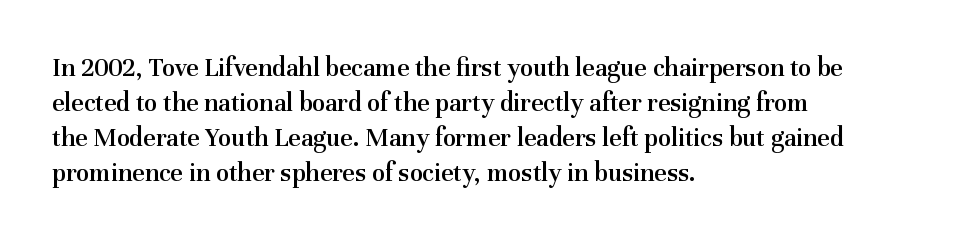
Heft: intermediate — a semibold. How are the letters spaced? Ordinarily, with no added tracking. A typesetter would call this leading conventional body-copy spacing. These lines are set flush left with a ragged right edge. No word sits above an underline. Posture: vertical.
